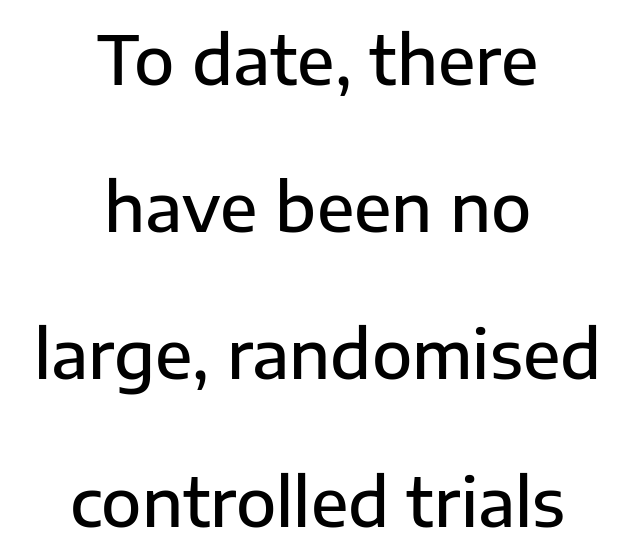
{"serif": "no", "italic": "no", "bold": "semi", "weight": "semibold", "width": "normal", "stroke_contrast": "low", "x_height": "medium", "monospaced": "no", "underline": "no", "align": "center", "line_spacing": "loose", "line_spacing_ratio": 2.23, "letter_spacing": "normal", "letter_spacing_em": 0.0, "glyph_px": 66}
